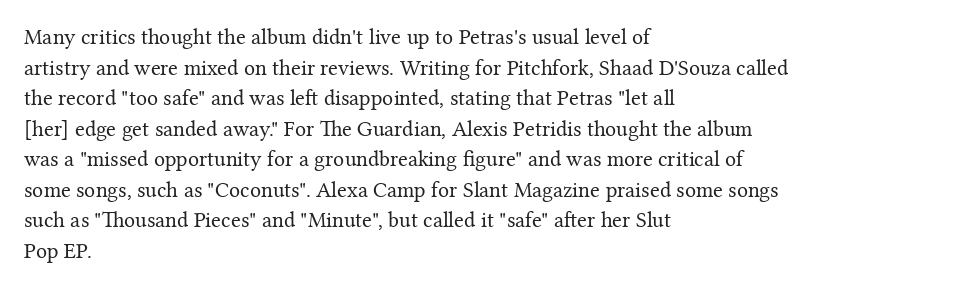
Here the glyphs are tracked normally, forming tight word shapes. This sample keeps an unexceptional amount of space between lines. Every character sits straight up, as roman type does. Each stroke keeps to a modest, everyday thickness or less. This rendering uses left alignment, leaving the right contour irregular. Descenders are the only things crossing below the line.
